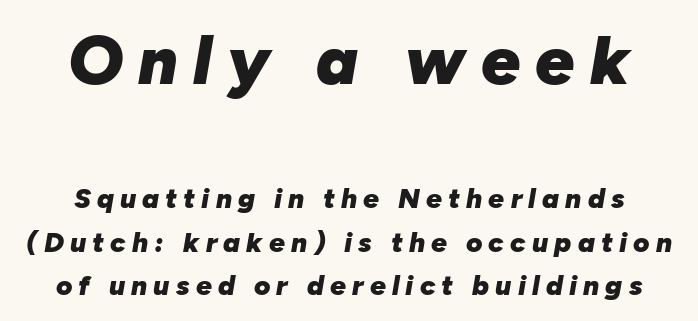
Q: Is the text bold? A: Yes.
Q: Is the text italic (slanted)? A: Yes, it leans right by about 10 degrees.
Q: Is the text underlined? A: No.
Q: How is the paragraph aligned? A: Centered.
Q: Is the spacing between letters normal or unusually wide? A: Unusually wide.
Q: Is the spacing between lines tight, normal or loose? A: Normal.
Q: Which block of text is set in a larger size, the first (top) or the second (bottom)? A: The first (top) one.
Q: Width (condensed, normal, or wide)? A: Normal.
Q: Stroke contrast? A: Low.
Q: x-height? A: Medium.
Q: Monospaced? A: No.
